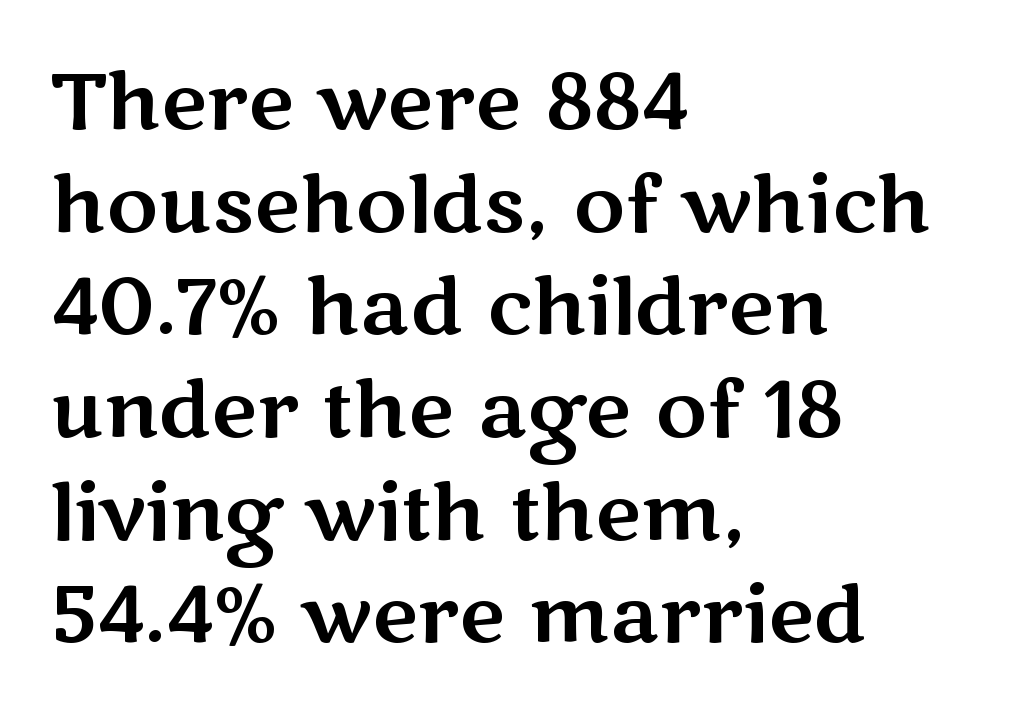
{"serif": "no", "italic": "no", "width": "wide", "stroke_contrast": "medium", "x_height": "medium", "monospaced": "no", "underline": "no", "align": "left", "line_spacing": "normal", "line_spacing_ratio": 1.3, "letter_spacing": "normal", "letter_spacing_em": 0.0, "glyph_px": 79}
